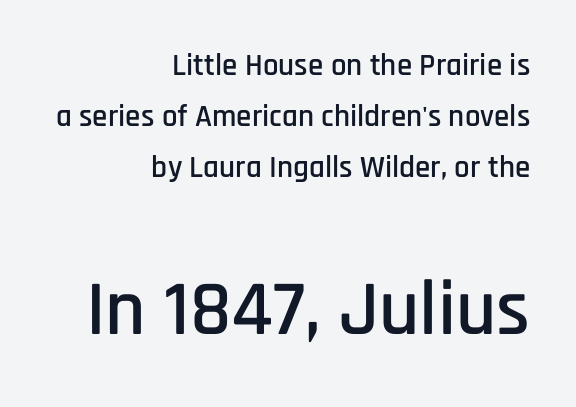
Q: Is the text italic (slanted)? A: No, it is upright.
Q: Is the typeface a serif or a sans-serif typeface? A: Sans-serif.
Q: Is the text underlined? A: No.
Q: How is the paragraph aligned? A: Right-aligned.
Q: Is the spacing between letters normal or unusually wide? A: Normal.
Q: Is the spacing between lines tight, normal or loose? A: Normal.
Q: Which block of text is set in a larger size, the first (top) or the second (bottom)? A: The second (bottom) one.
Q: Width (condensed, normal, or wide)? A: Condensed.
Q: Stroke contrast? A: Low.
Q: x-height? A: Large.
Q: Monospaced? A: No.
